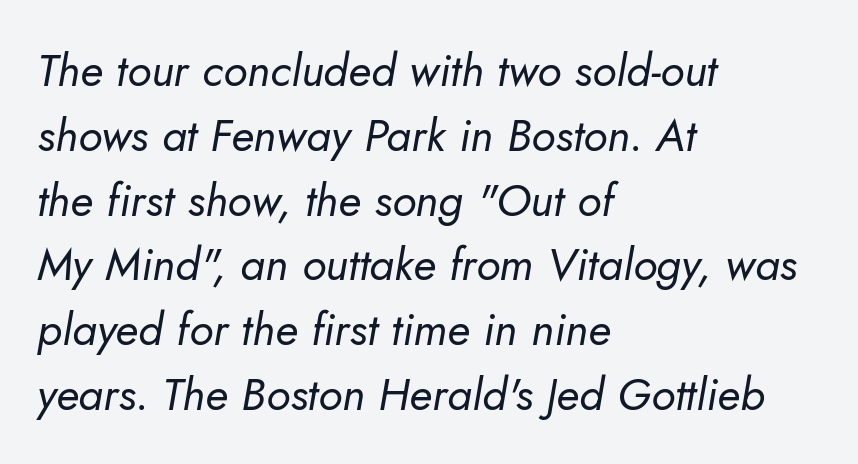
{"italic": "yes", "lean": "right", "slant_degrees": 5, "bold": "no", "weight": "regular", "width": "normal", "stroke_contrast": "low", "x_height": "small", "monospaced": "no", "underline": "no", "align": "left", "line_spacing": "normal", "line_spacing_ratio": 1.44, "letter_spacing": "normal", "letter_spacing_em": 0.0, "glyph_px": 45}
